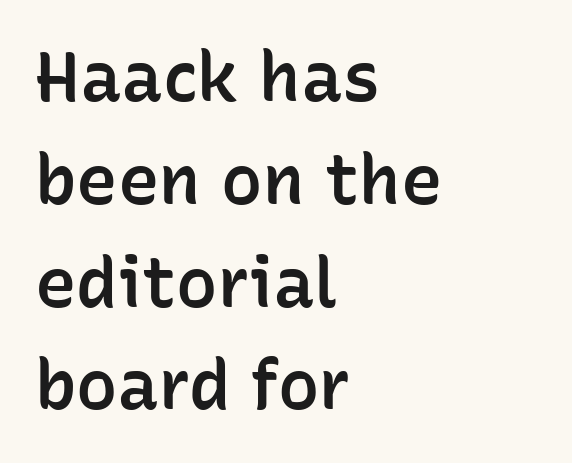
{"serif": "no", "italic": "no", "bold": "semi", "weight": "semibold", "width": "normal", "stroke_contrast": "low", "x_height": "medium", "monospaced": "no", "underline": "no", "align": "left", "line_spacing": "normal", "line_spacing_ratio": 1.49, "letter_spacing": "normal", "letter_spacing_em": 0.0, "glyph_px": 69}
